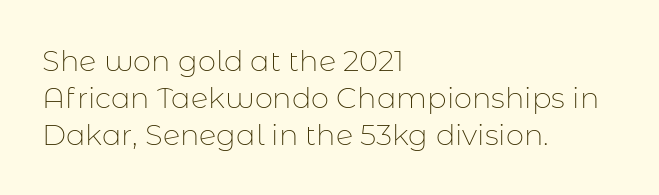
{"serif": "no", "italic": "no", "bold": "no", "weight": "thin", "width": "normal", "stroke_contrast": "low", "x_height": "medium", "monospaced": "no", "underline": "no", "align": "left", "line_spacing": "normal", "line_spacing_ratio": 1.27, "letter_spacing": "normal", "letter_spacing_em": 0.0, "glyph_px": 29}
